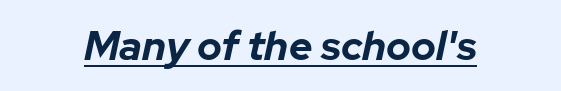
{"italic": "yes", "lean": "right", "slant_degrees": 12, "bold": "yes", "weight": "bold", "width": "normal", "stroke_contrast": "low", "x_height": "medium", "monospaced": "no", "underline": "yes", "align": "center", "letter_spacing": "normal", "letter_spacing_em": 0.0, "glyph_px": 41}
